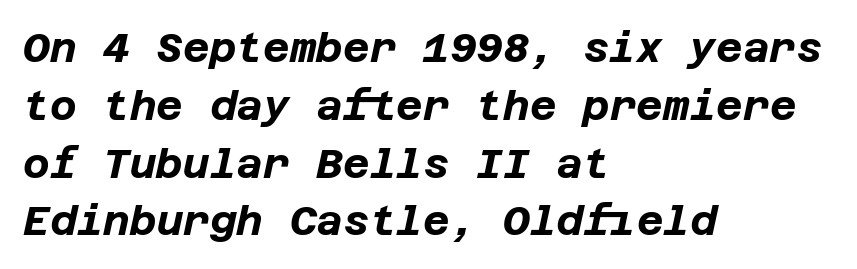
Emphasis by weight is at full strength: bold. The block of text has a typical density, with ordinary space between rows. The passage is arranged the way most books set body copy — flush left. Look at the tracking — it's just the regular setting, nothing added. A typesetter would mark this as italic. This rendering features lettering with no underline.
